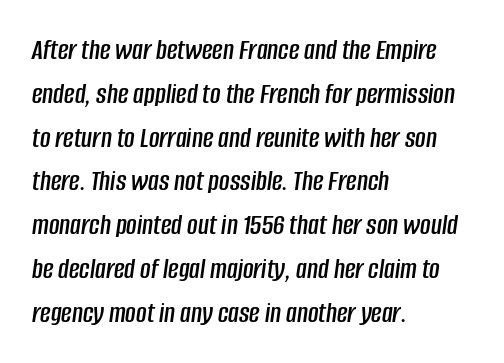
Q: Is the text italic (slanted)? A: Yes, it leans right by about 8 degrees.
Q: Is the text underlined? A: No.
Q: How is the paragraph aligned? A: Left-aligned.
Q: Is the spacing between letters normal or unusually wide? A: Normal.
Q: Is the spacing between lines tight, normal or loose? A: Normal.
Q: Width (condensed, normal, or wide)? A: Condensed.
Q: Stroke contrast? A: Low.
Q: x-height? A: Large.
Q: Monospaced? A: No.
